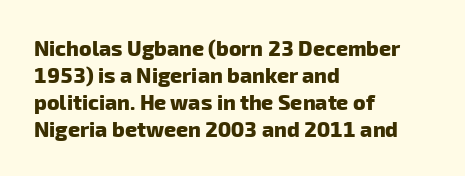
The image shows 21 px bold type; set left-aligned, normal line spacing (1.29x), normal letter spacing, not underlined.
